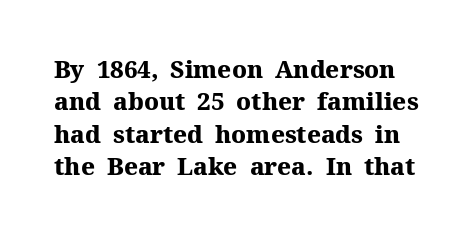
Q: Is the text bold? A: Yes.
Q: Is the text italic (slanted)? A: No, it is upright.
Q: Is the text underlined? A: No.
Q: Is the spacing between letters normal or unusually wide? A: Normal.
Q: Is the spacing between lines tight, normal or loose? A: Normal.
